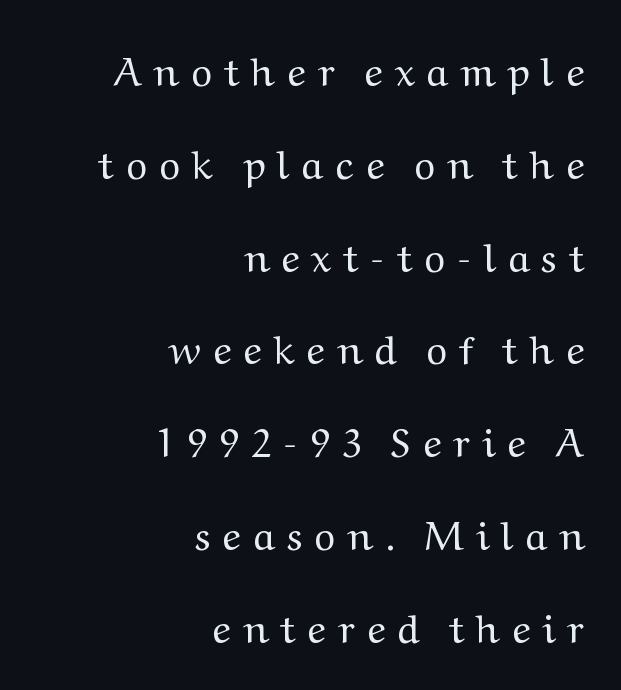
{"serif": "yes", "italic": "no", "bold": "no", "weight": "regular", "width": "wide", "stroke_contrast": "medium", "x_height": "medium", "monospaced": "no", "underline": "no", "align": "right", "line_spacing": "loose", "line_spacing_ratio": 2.32, "letter_spacing": "wide", "letter_spacing_em": 0.3, "glyph_px": 40}
